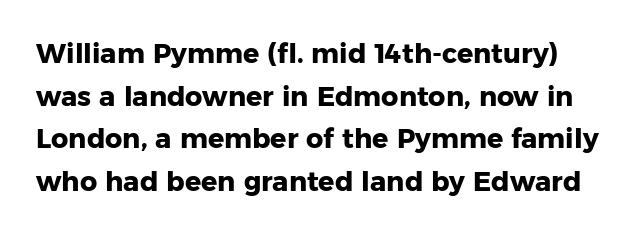
The image shows 27 px bold type, upright; set normal line spacing (1.58x), normal letter spacing, not underlined.
